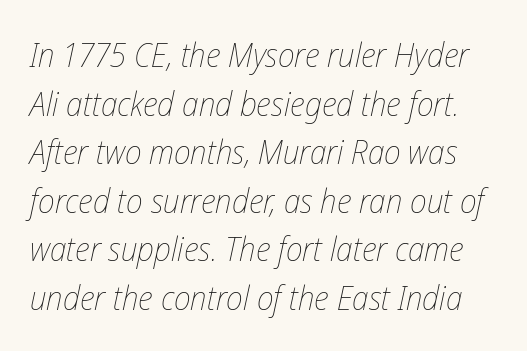
The image shows 34 px thin, condensed type, italic (leaning right); set normal line spacing (1.43x), normal letter spacing, not underlined; low stroke contrast and a medium x-height.
